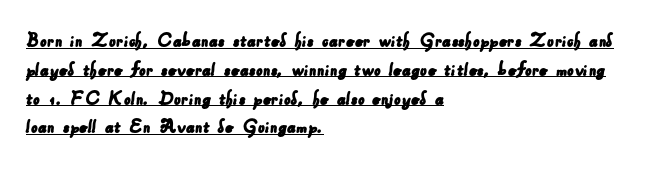
This block has exactly the height ordinary leading produces. Which margin do the lines hug? The left one — the right edge is uneven. Beneath each row of characters lies a ruled line. The letterforms sit shoulder to shoulder at normal distance.
